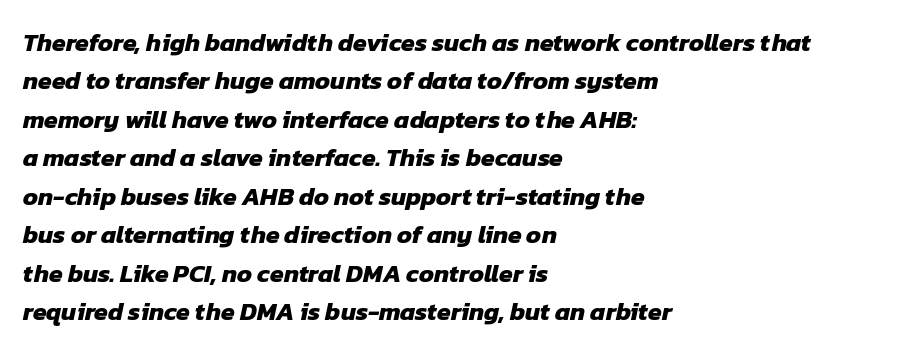
The image shows 25 px bold type; set left-aligned, normal line spacing (1.54x), normal letter spacing, not underlined.
